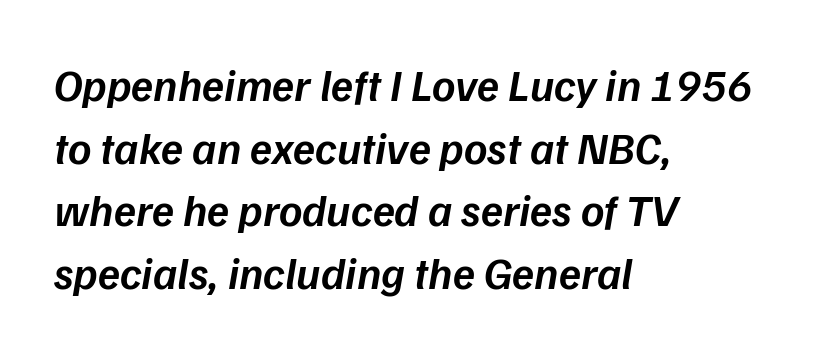
The image shows 45 px semibold type, italic (leaning right); set left-aligned, normal line spacing (1.39x), normal letter spacing, not underlined; low stroke contrast and a medium x-height.
